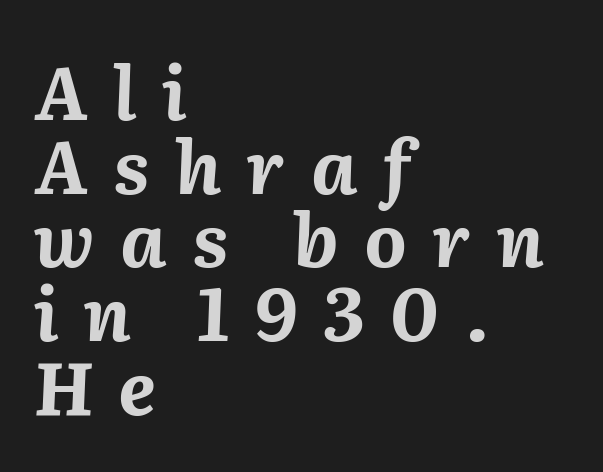
Letters rest on an invisible, unmarked baseline. Substantial extra tracking has been applied to these lines. The passage shown is emphatically bold. Yep, that's italic — everything's leaning. You could not count columns in this text — the font is proportionally spaced. Alignment: flush left.
